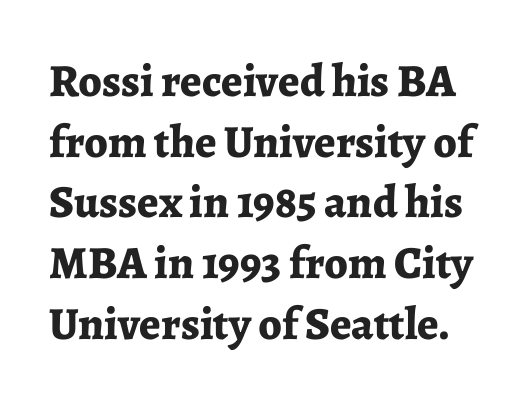
Successive baselines arrive at the customary interval. A serif font was chosen for this passage. Short note: letters normally spaced. Thick stems and heavy bowls — unmistakably bold.
